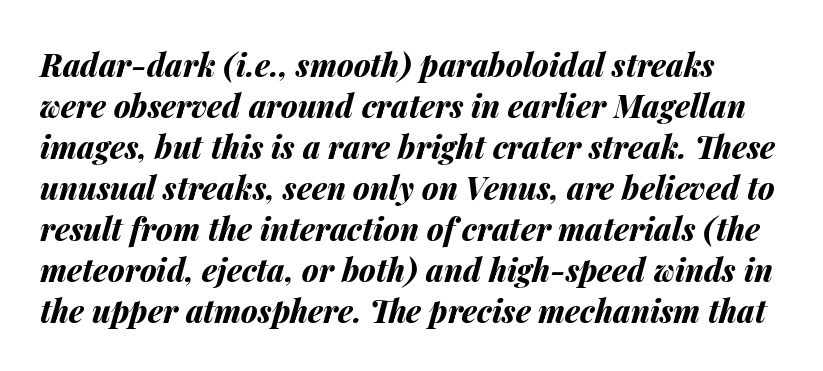
Q: Is the text bold? A: Yes.
Q: Is the text italic (slanted)? A: Yes, it leans right by about 14 degrees.
Q: Is the text underlined? A: No.
Q: Is the spacing between letters normal or unusually wide? A: Normal.
Q: Is the spacing between lines tight, normal or loose? A: Normal.
Q: Width (condensed, normal, or wide)? A: Normal.
Q: Stroke contrast? A: Medium.
Q: x-height? A: Medium.
Q: Monospaced? A: No.
